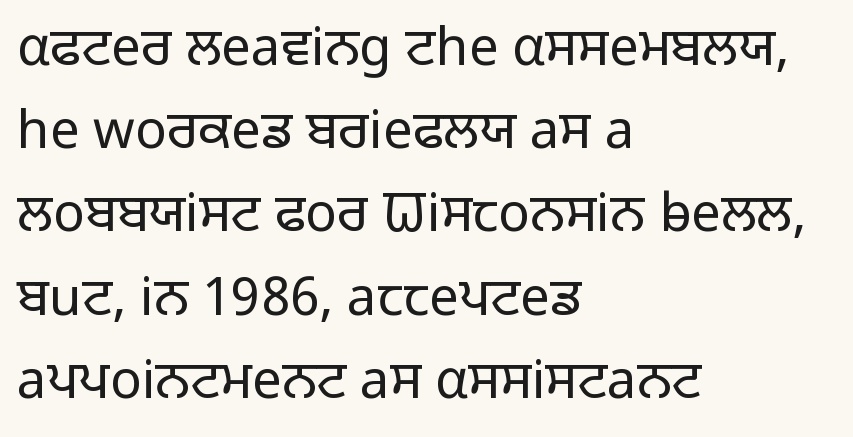
{"serif": "no", "italic": "no", "bold": "no", "weight": "light", "width": "normal", "stroke_contrast": "low", "x_height": "medium", "monospaced": "no", "underline": "no", "align": "left", "line_spacing": "normal", "line_spacing_ratio": 1.57, "letter_spacing": "normal", "letter_spacing_em": 0.0, "glyph_px": 53}
